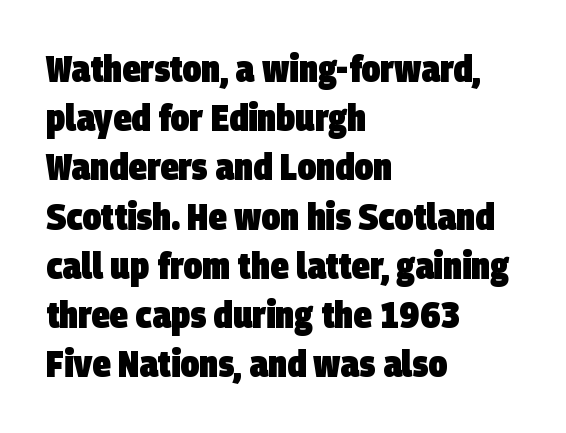
Q: Is the text bold? A: Yes.
Q: Is the typeface a serif or a sans-serif typeface? A: Sans-serif.
Q: Is the text underlined? A: No.
Q: How is the paragraph aligned? A: Left-aligned.
Q: Is the spacing between letters normal or unusually wide? A: Normal.
Q: Is the spacing between lines tight, normal or loose? A: Normal.
Q: Width (condensed, normal, or wide)? A: Condensed.
Q: Stroke contrast? A: Low.
Q: x-height? A: Large.
Q: Monospaced? A: No.
